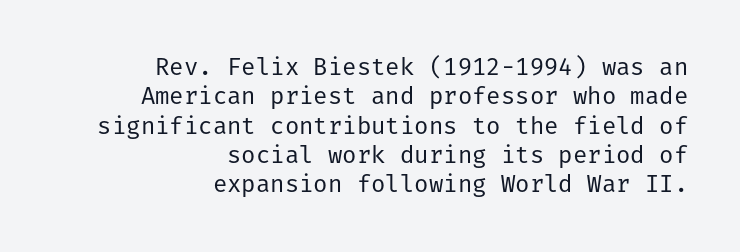
Does the copy run flush right? Yes — the right margin is perfectly even. The letterforms sit shoulder to shoulder at normal distance. Heaviness? Minimal to ordinary, like unemphasized prose. Posture: vertical. Quick note: underline off.
